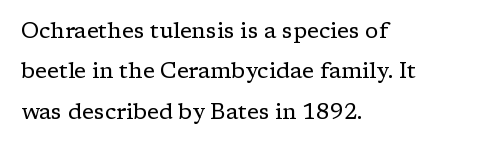
Nothing unusual about the tracking: characters are spaced as the font intends. A typesetter would mark this as roman, not italic. These lines stack with their left ends in a neat column. Rule under the text: the space is simply empty. Weight: in the light-to-regular range.
